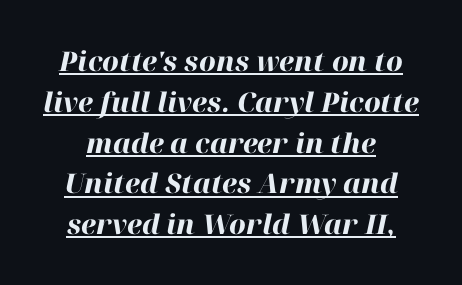
{"italic": "yes", "lean": "right", "slant_degrees": 12, "bold": "yes", "underline": "yes", "line_spacing": "normal", "line_spacing_ratio": 1.51, "letter_spacing": "normal", "letter_spacing_em": 0.0, "glyph_px": 27}
